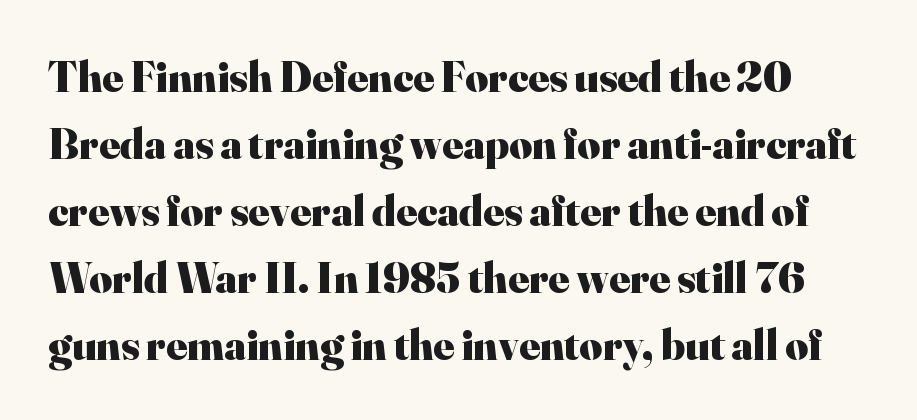
Nothing unusual about the tracking: characters are spaced as the font intends. Every character sits straight up, as roman type does. I'd call this a serif setting — the letters wear small feet. Caption: bold face, heavy strokes. This sample has the flowing, uneven cadence of proportional lettering.
